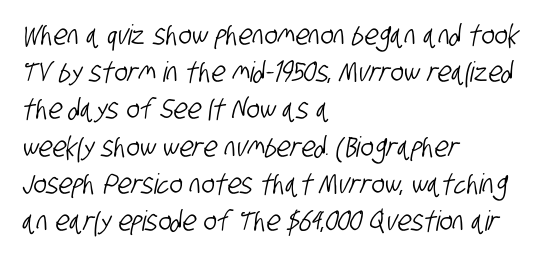
{"serif": "no", "width": "condensed", "stroke_contrast": "low", "x_height": "large", "monospaced": "no", "underline": "no", "align": "left", "line_spacing": "normal", "line_spacing_ratio": 1.33, "letter_spacing": "normal", "letter_spacing_em": 0.0, "glyph_px": 28}
